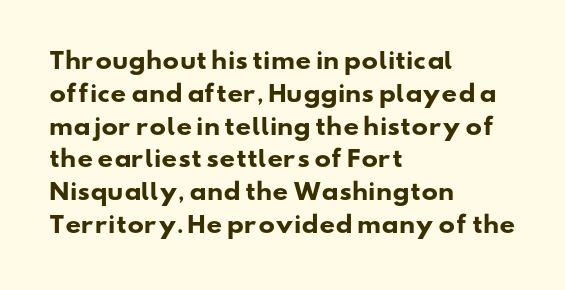
Q: Is the text bold? A: Yes.
Q: Is the text underlined? A: No.
Q: How is the paragraph aligned? A: Left-aligned.
Q: Is the spacing between letters normal or unusually wide? A: Normal.
Q: Is the spacing between lines tight, normal or loose? A: Normal.
